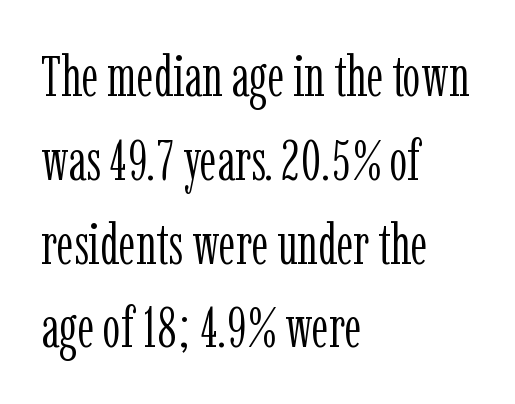
Q: Is the text bold? A: No.
Q: Is the text italic (slanted)? A: No, it is upright.
Q: Is the typeface a serif or a sans-serif typeface? A: Serif.
Q: Is the text underlined? A: No.
Q: How is the paragraph aligned? A: Left-aligned.
Q: Is the spacing between letters normal or unusually wide? A: Normal.
Q: Is the spacing between lines tight, normal or loose? A: Normal.
Q: Width (condensed, normal, or wide)? A: Condensed.
Q: Stroke contrast? A: Low.
Q: x-height? A: Medium.
Q: Monospaced? A: No.
